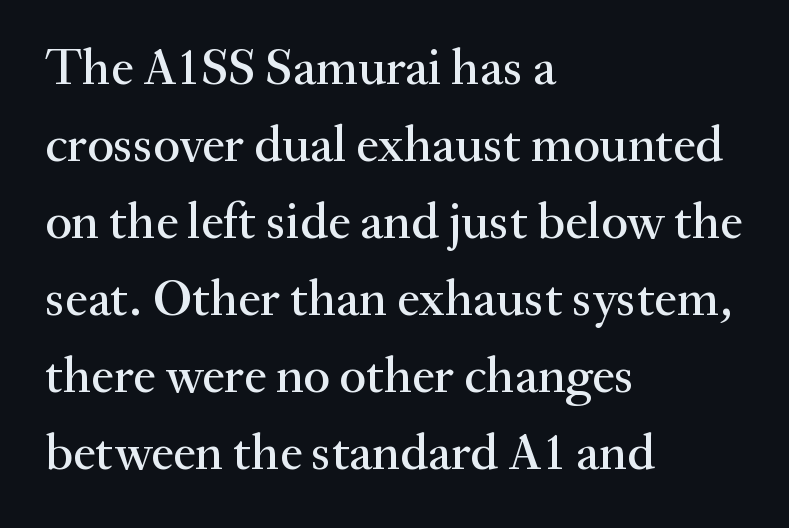
Q: Is the text italic (slanted)? A: No, it is upright.
Q: Is the typeface a serif or a sans-serif typeface? A: Serif.
Q: Is the text underlined? A: No.
Q: How is the paragraph aligned? A: Left-aligned.
Q: Is the spacing between letters normal or unusually wide? A: Normal.
Q: Is the spacing between lines tight, normal or loose? A: Normal.
Q: Width (condensed, normal, or wide)? A: Normal.
Q: Stroke contrast? A: Medium.
Q: x-height? A: Small.
Q: Monospaced? A: No.
